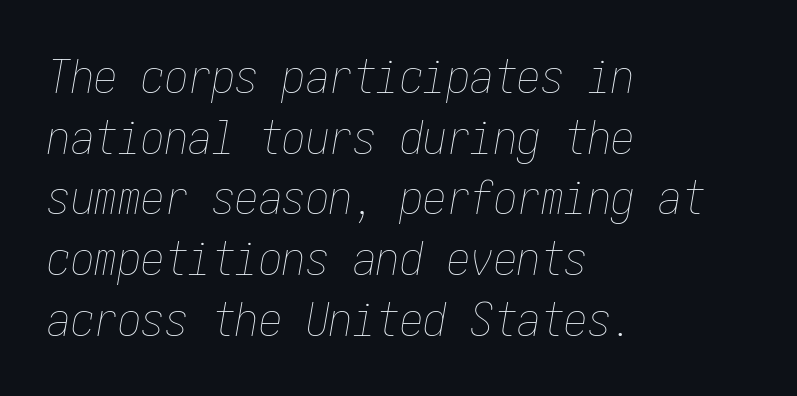
The image shows 47 px thin, condensed type, italic (leaning right); set left-aligned, normal line spacing (1.29x), normal letter spacing, not underlined; low stroke contrast and a medium x-height.
